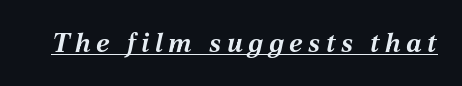
Q: Is the text bold? A: Yes.
Q: Is the text italic (slanted)? A: Yes, it leans right by about 12 degrees.
Q: Is the text underlined? A: Yes.
Q: Is the spacing between letters normal or unusually wide? A: Unusually wide.
